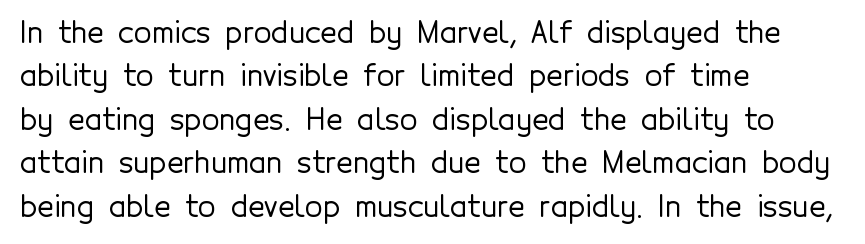
Q: Is the text italic (slanted)? A: No, it is upright.
Q: Is the typeface a serif or a sans-serif typeface? A: Sans-serif.
Q: Is the text underlined? A: No.
Q: How is the paragraph aligned? A: Left-aligned.
Q: Is the spacing between letters normal or unusually wide? A: Normal.
Q: Is the spacing between lines tight, normal or loose? A: Normal.
Q: Width (condensed, normal, or wide)? A: Normal.
Q: x-height? A: Medium.
Q: Monospaced? A: No.
